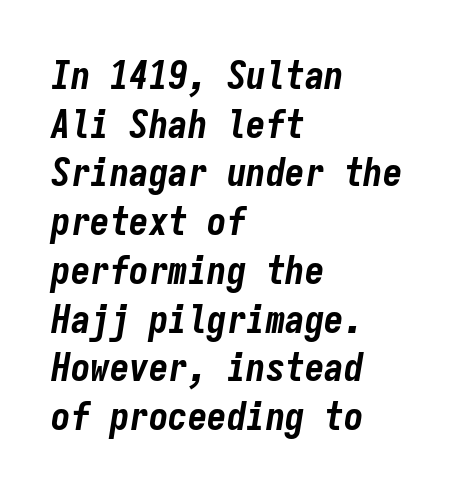
{"italic": "yes", "lean": "right", "slant_degrees": 9, "bold": "yes", "weight": "bold", "width": "condensed", "stroke_contrast": "low", "x_height": "medium", "monospaced": "yes", "underline": "no", "align": "left", "line_spacing": "normal", "line_spacing_ratio": 1.25, "letter_spacing": "normal", "letter_spacing_em": 0.0, "glyph_px": 39}
